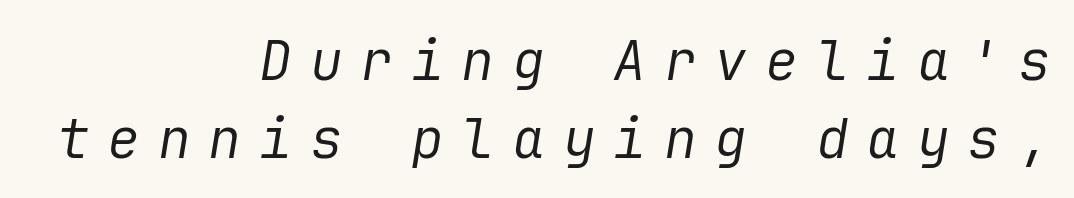
{"italic": "yes", "lean": "right", "slant_degrees": 9, "bold": "no", "weight": "regular", "width": "normal", "stroke_contrast": "low", "x_height": "medium", "underline": "no", "align": "right", "line_spacing": "normal", "line_spacing_ratio": 1.41, "letter_spacing": "wide", "letter_spacing_em": 0.32, "glyph_px": 55}
